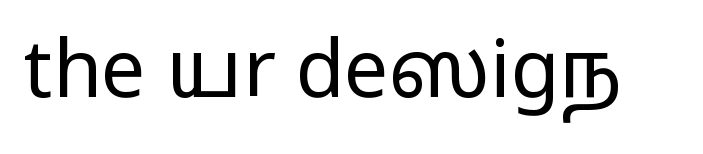
Q: Is the text italic (slanted)? A: No, it is upright.
Q: Is the typeface a serif or a sans-serif typeface? A: Sans-serif.
Q: Is the text underlined? A: No.
Q: Is the spacing between letters normal or unusually wide? A: Normal.
Q: Width (condensed, normal, or wide)? A: Wide.
Q: Stroke contrast? A: Medium.
Q: Monospaced? A: No.
